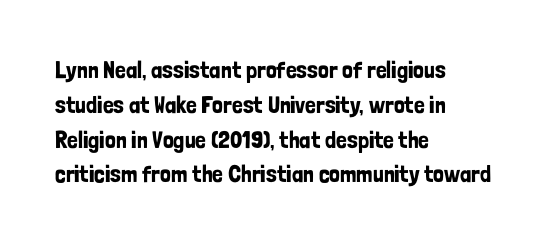
Q: Is the text italic (slanted)? A: No, it is upright.
Q: Is the text underlined? A: No.
Q: How is the paragraph aligned? A: Left-aligned.
Q: Is the spacing between letters normal or unusually wide? A: Normal.
Q: Is the spacing between lines tight, normal or loose? A: Normal.
